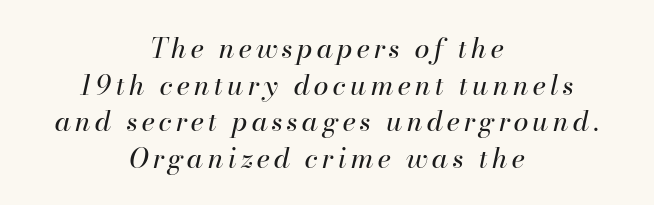
{"italic": "yes", "lean": "right", "slant_degrees": 13, "bold": "no", "underline": "no", "align": "center", "line_spacing": "normal", "line_spacing_ratio": 1.36, "glyph_px": 27}
